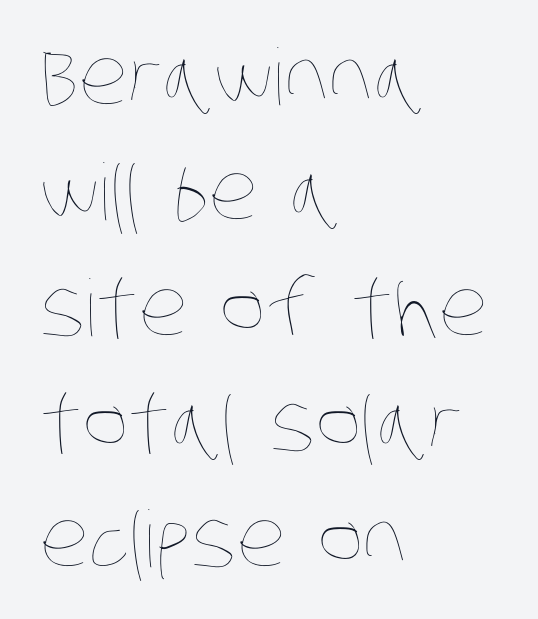
{"bold": "no", "weight": "thin", "width": "condensed", "stroke_contrast": "low", "x_height": "large", "monospaced": "no", "underline": "no", "align": "left", "line_spacing": "normal", "line_spacing_ratio": 1.48, "letter_spacing": "normal", "letter_spacing_em": 0.0, "glyph_px": 78}
